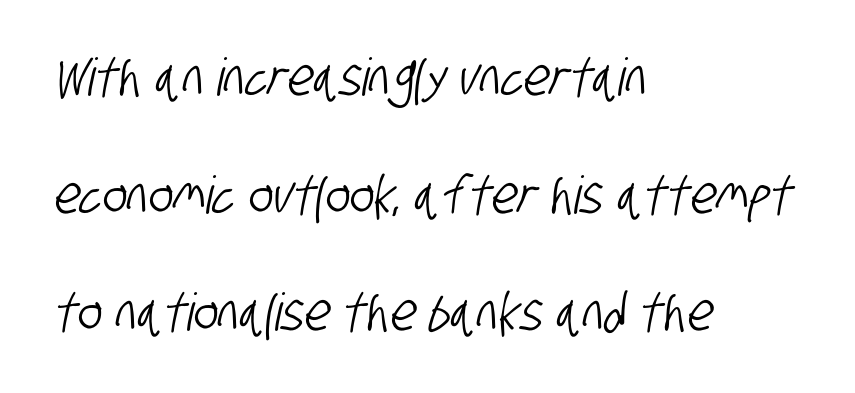
Q: Is the typeface a serif or a sans-serif typeface? A: Sans-serif.
Q: Is the text underlined? A: No.
Q: How is the paragraph aligned? A: Left-aligned.
Q: Is the spacing between letters normal or unusually wide? A: Normal.
Q: Is the spacing between lines tight, normal or loose? A: Loose.
Q: Width (condensed, normal, or wide)? A: Condensed.
Q: Stroke contrast? A: Low.
Q: x-height? A: Large.
Q: Monospaced? A: No.
